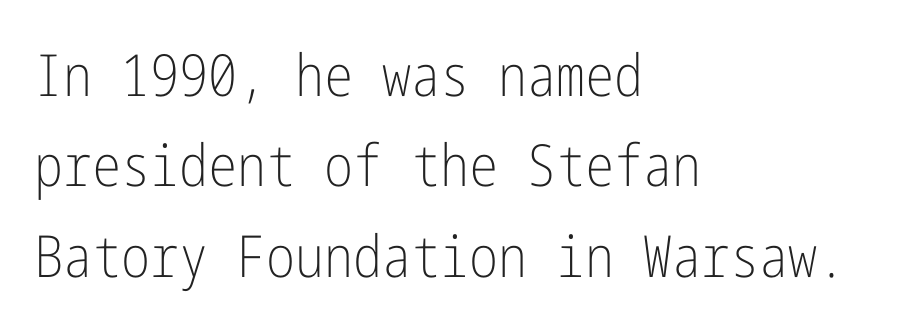
Q: Is the text bold? A: No.
Q: Is the text italic (slanted)? A: No, it is upright.
Q: Is the typeface a serif or a sans-serif typeface? A: Sans-serif.
Q: Is the text underlined? A: No.
Q: How is the paragraph aligned? A: Left-aligned.
Q: Is the spacing between letters normal or unusually wide? A: Normal.
Q: Is the spacing between lines tight, normal or loose? A: Normal.
Q: Width (condensed, normal, or wide)? A: Condensed.
Q: Stroke contrast? A: Low.
Q: x-height? A: Medium.
